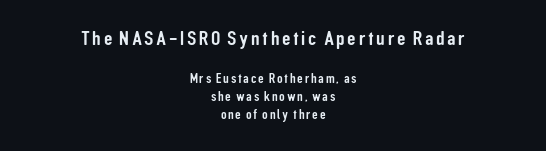
Q: Is the text italic (slanted)? A: No, it is upright.
Q: Is the text underlined? A: No.
Q: How is the paragraph aligned? A: Centered.
Q: Is the spacing between lines tight, normal or loose? A: Normal.
Q: Which block of text is set in a larger size, the first (top) or the second (bottom)? A: The first (top) one.
